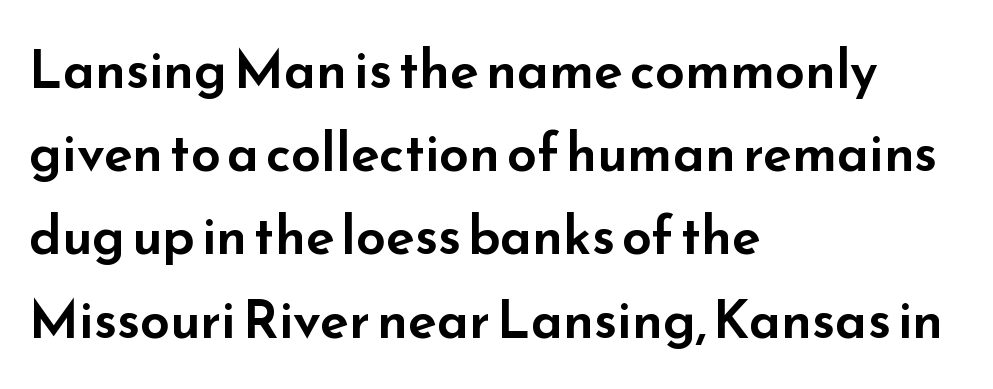
Q: Is the text italic (slanted)? A: No, it is upright.
Q: Is the typeface a serif or a sans-serif typeface? A: Sans-serif.
Q: Is the text underlined? A: No.
Q: How is the paragraph aligned? A: Left-aligned.
Q: Is the spacing between letters normal or unusually wide? A: Normal.
Q: Is the spacing between lines tight, normal or loose? A: Normal.
Q: Width (condensed, normal, or wide)? A: Wide.
Q: Stroke contrast? A: Low.
Q: x-height? A: Small.
Q: Monospaced? A: No.
